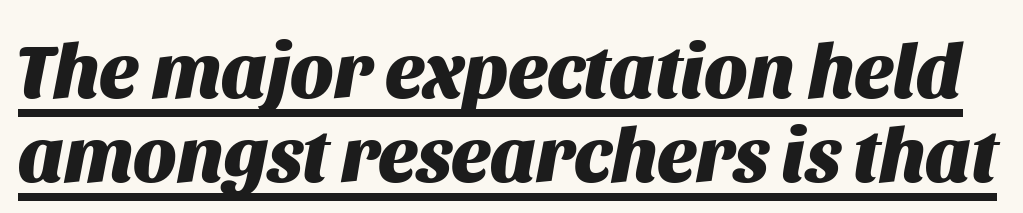
The vertical gap from one line to the next is small. The font's italic variant was chosen for this text. The font is running at its bold setting. Do the characters align in a grid? No, the font is proportional. Each line of the rendering has a horizontal stroke beneath the glyphs.
